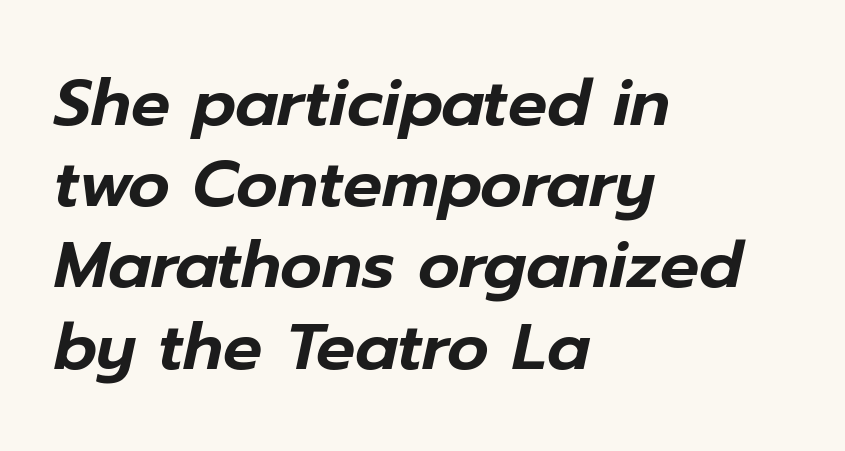
{"italic": "yes", "lean": "right", "slant_degrees": 12, "width": "normal", "stroke_contrast": "low", "x_height": "medium", "monospaced": "no", "underline": "no", "align": "left", "line_spacing": "normal", "line_spacing_ratio": 1.25, "letter_spacing": "normal", "letter_spacing_em": 0.0, "glyph_px": 65}
